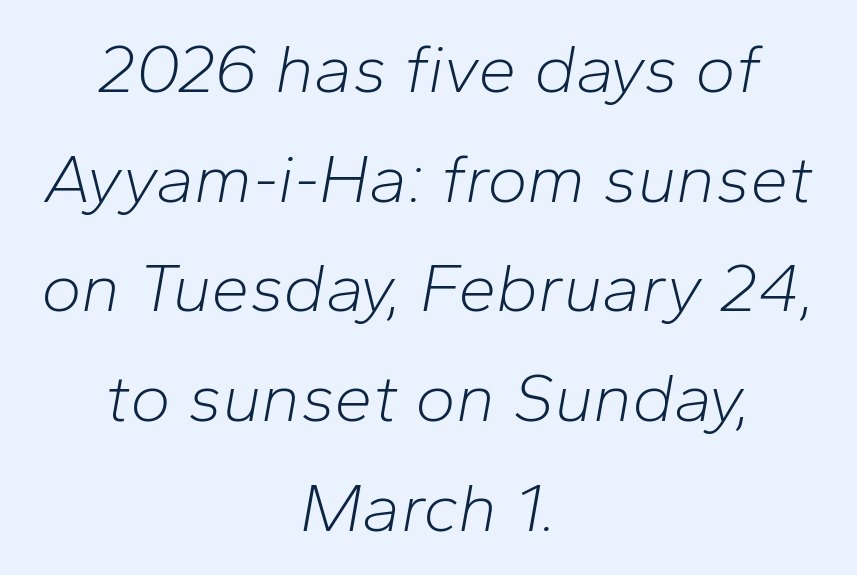
{"italic": "yes", "lean": "right", "slant_degrees": 10, "bold": "no", "weight": "light", "width": "normal", "stroke_contrast": "low", "x_height": "medium", "monospaced": "no", "underline": "no", "align": "center", "line_spacing": "normal", "line_spacing_ratio": 1.59, "letter_spacing": "normal", "letter_spacing_em": 0.0, "glyph_px": 69}
